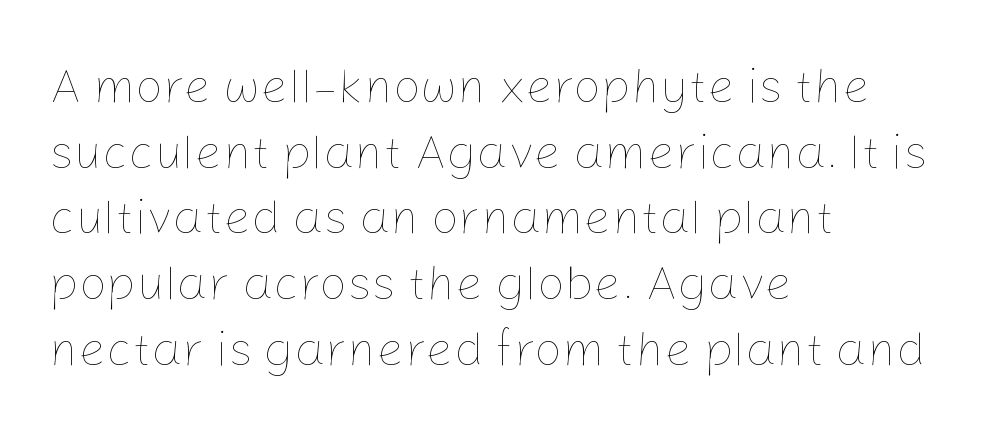
{"italic": "no", "bold": "no", "weight": "thin", "width": "normal", "stroke_contrast": "low", "x_height": "medium", "monospaced": "no", "underline": "no", "align": "left", "line_spacing": "normal", "line_spacing_ratio": 1.34, "letter_spacing": "normal", "letter_spacing_em": 0.0, "glyph_px": 49}
